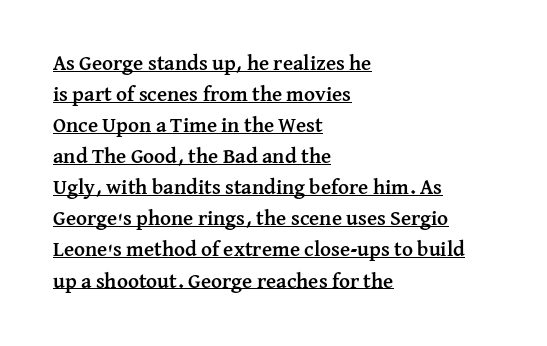
The image shows 21 px bold type, upright; set left-aligned, normal line spacing (1.48x), normal letter spacing, underlined.
